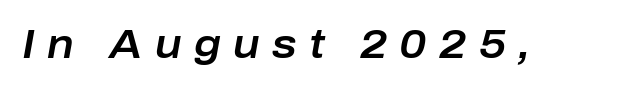
Q: Is the text italic (slanted)? A: Yes, it leans right by about 10 degrees.
Q: Is the text underlined? A: No.
Q: Is the spacing between letters normal or unusually wide? A: Unusually wide.
Q: Width (condensed, normal, or wide)? A: Normal.
Q: Stroke contrast? A: Low.
Q: x-height? A: Medium.
Q: Monospaced? A: No.
